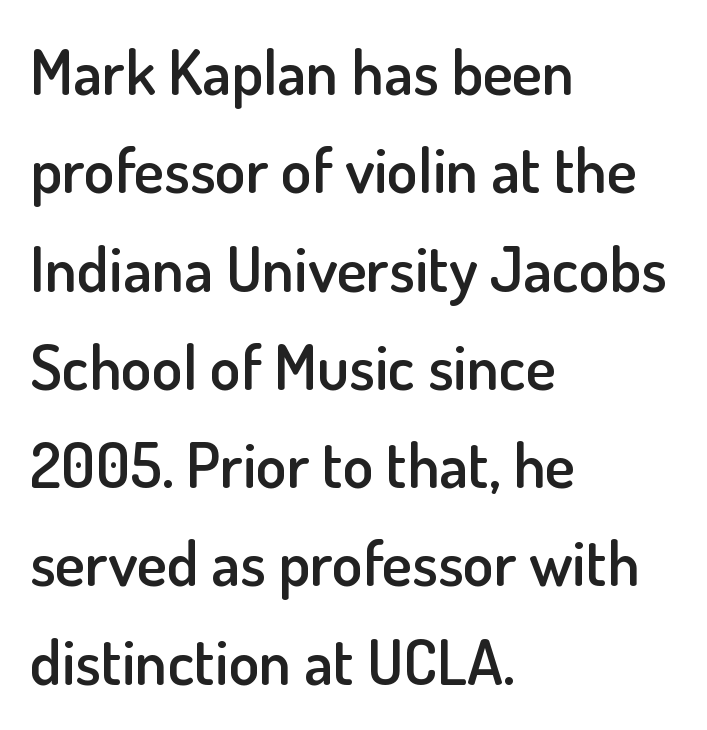
Posture: upright roman. A semibold gives these letters moderate extra thickness, short of bold. Horizontal alignment here is leftward, the default for most running prose. The space beneath each line is pristine and unruled.
